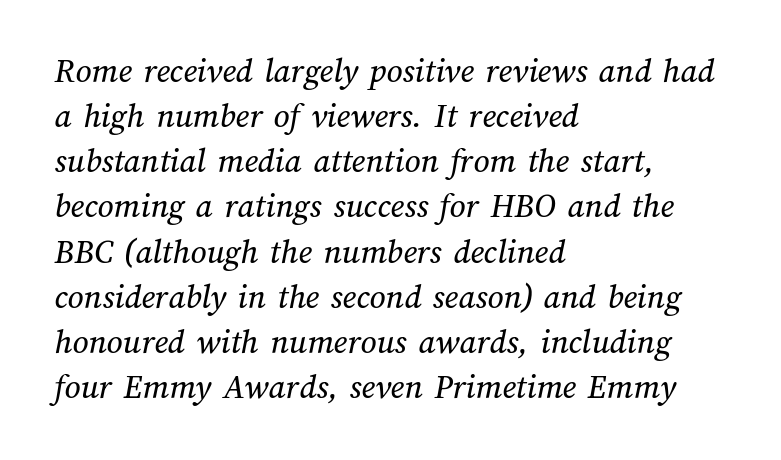
The face used here is proportionally spaced, like ordinary book or web type. These lines are set flush left with a ragged right edge. Short note: letters normally spaced. In terms of leading, this rendering sits right in the middle. Words float on clear page, feet unadorned.
